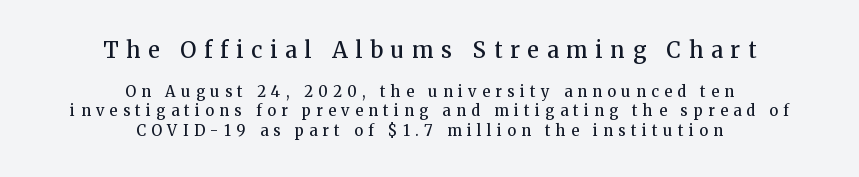
{"italic": "no", "bold": "semi", "underline": "no", "align": "center", "line_spacing": "normal", "line_spacing_ratio": 1.29, "letter_spacing": "wide", "letter_spacing_em": 0.36, "larger_block": "first", "size_ratio": 1.47, "glyph_px": 22}
